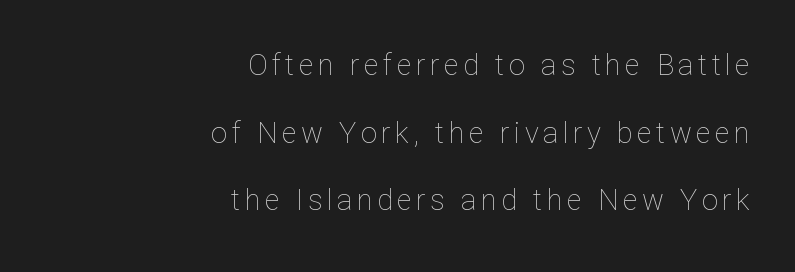
The image shows 29 px thin type, upright; set right-aligned, loose line spacing (2.33x), not underlined; low stroke contrast and a medium x-height.
